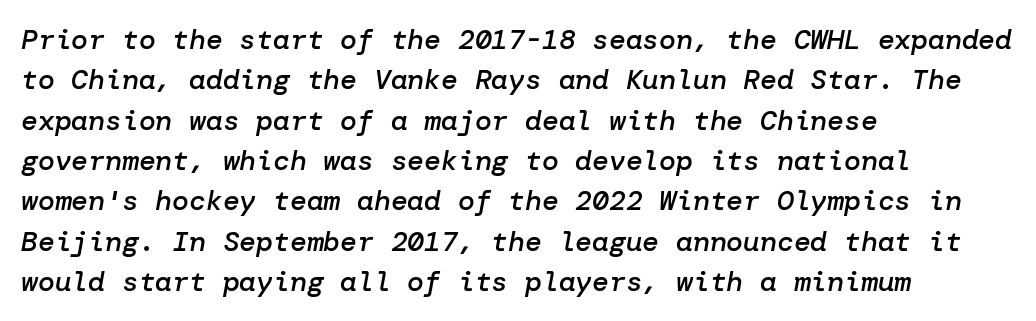
The strokes are fattened partway — semibold, not bold. This sample uses an oblique cut, with every glyph tilted off the vertical. Compared with typical body copy, the letter spacing here is the same. Clear beneath every line of the passage. Students, observe: this is what conventionally led text looks like. The paragraph has a hard left edge and a soft right edge.
